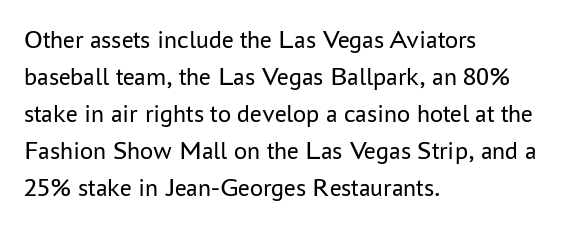
The image shows 26 px text type, upright; set left-aligned, normal line spacing (1.42x), normal letter spacing, not underlined.
